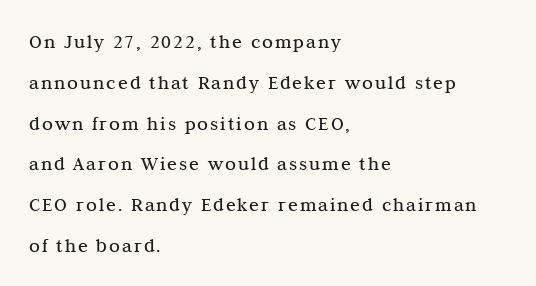
The image shows 20 px text type, upright; set left-aligned, loose line spacing (2.04x), not underlined.
